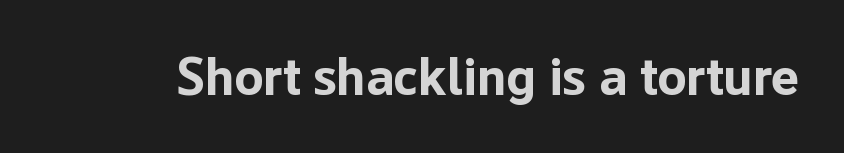
Q: Is the text bold? A: Yes.
Q: Is the text italic (slanted)? A: No, it is upright.
Q: Is the typeface a serif or a sans-serif typeface? A: Sans-serif.
Q: Is the text underlined? A: No.
Q: Is the spacing between letters normal or unusually wide? A: Normal.
Q: Width (condensed, normal, or wide)? A: Normal.
Q: Stroke contrast? A: Low.
Q: x-height? A: Medium.
Q: Monospaced? A: No.
